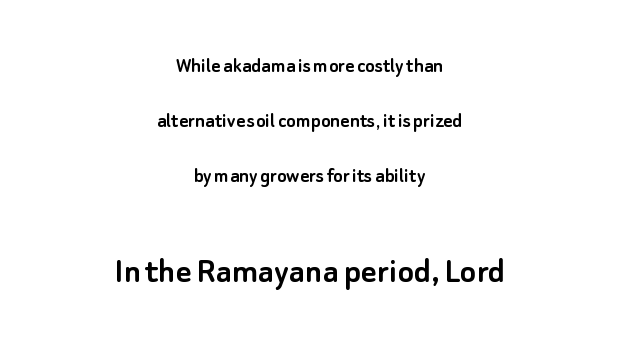
This rendering employs a face without finishing strokes, i.e., a sans-serif. The horizontal fit of the characters is conventional and even. The typesetter chose a symmetrical, centered arrangement here. The gap between lines stays unmarked. Is there much room between lines? Yes — plenty of vertical air separates them.
